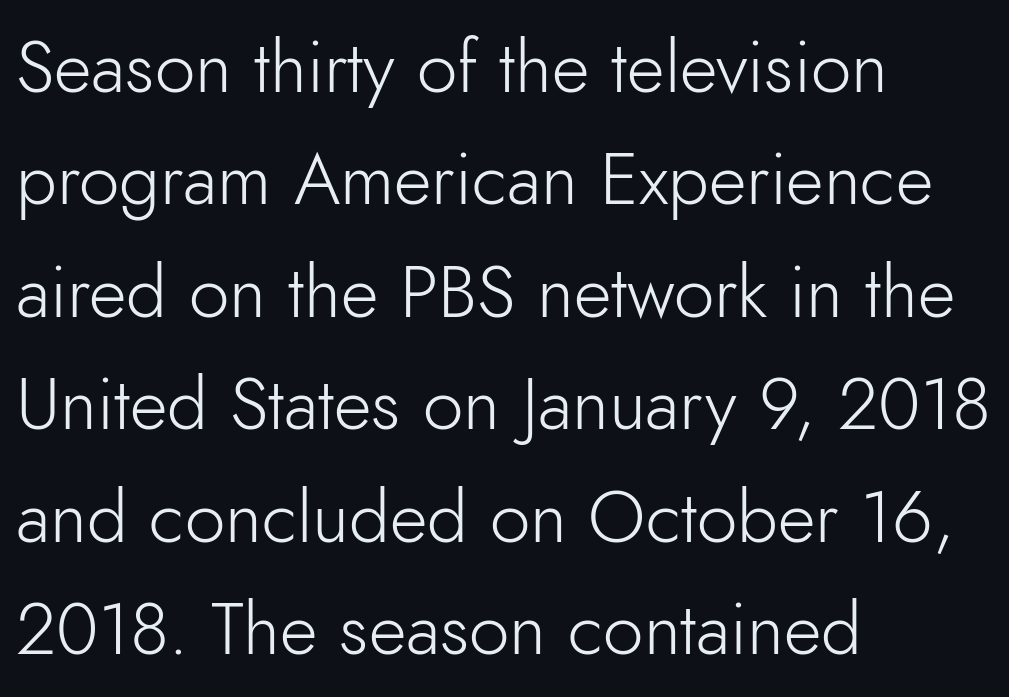
The image shows 73 px light sans-serif type, upright; set left-aligned, normal line spacing (1.54x), normal letter spacing, not underlined; low stroke contrast and a small x-height.
